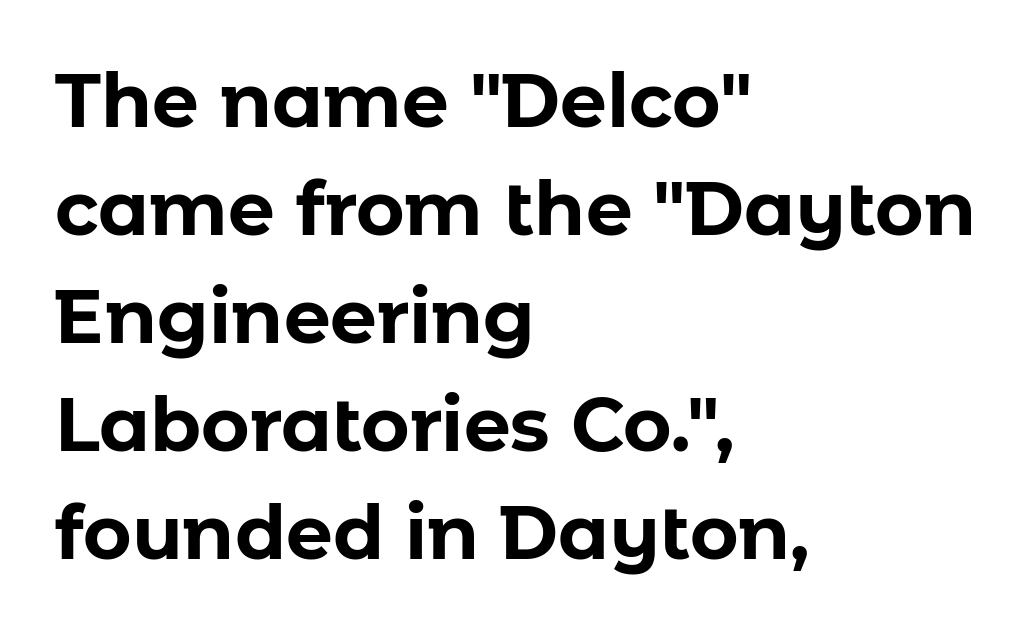
Q: Is the text bold? A: Yes.
Q: Is the text italic (slanted)? A: No, it is upright.
Q: Is the typeface a serif or a sans-serif typeface? A: Sans-serif.
Q: Is the text underlined? A: No.
Q: How is the paragraph aligned? A: Left-aligned.
Q: Is the spacing between letters normal or unusually wide? A: Normal.
Q: Is the spacing between lines tight, normal or loose? A: Normal.
Q: Width (condensed, normal, or wide)? A: Normal.
Q: Stroke contrast? A: Low.
Q: x-height? A: Medium.
Q: Monospaced? A: No.
